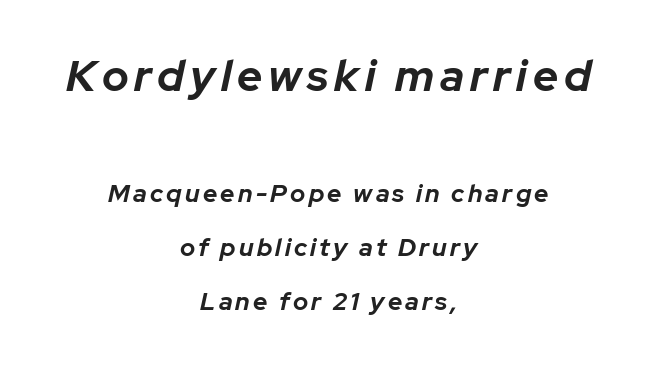
{"italic": "yes", "lean": "right", "slant_degrees": 12, "bold": "yes", "weight": "bold", "width": "normal", "stroke_contrast": "low", "x_height": "medium", "monospaced": "no", "underline": "no", "align": "center", "line_spacing": "loose", "line_spacing_ratio": 2.16, "larger_block": "first", "size_ratio": 1.76, "glyph_px": 44}
